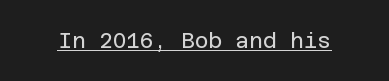
{"italic": "no", "bold": "no", "underline": "yes", "letter_spacing": "normal", "letter_spacing_em": 0.0, "glyph_px": 21}
